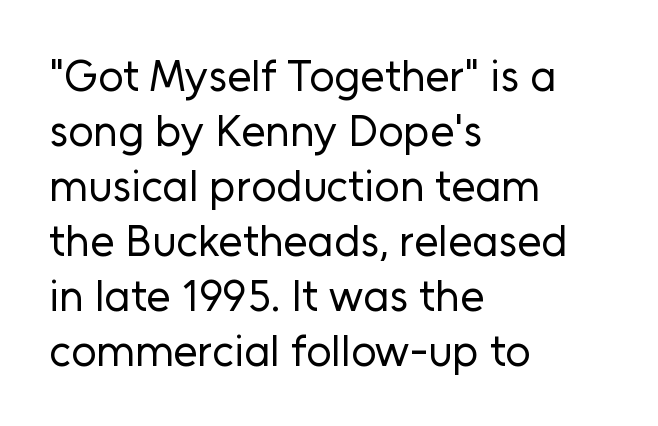
The image shows 44 px regular-weight sans-serif type, upright; set left-aligned, normal line spacing (1.25x), normal letter spacing, not underlined; low stroke contrast and a medium x-height.
